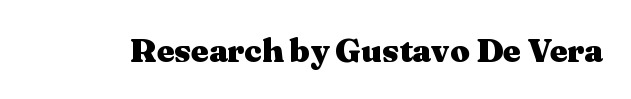
Q: Is the text bold? A: Yes.
Q: Is the text italic (slanted)? A: No, it is upright.
Q: Is the typeface a serif or a sans-serif typeface? A: Serif.
Q: Is the text underlined? A: No.
Q: Is the spacing between letters normal or unusually wide? A: Normal.
Q: Width (condensed, normal, or wide)? A: Wide.
Q: Stroke contrast? A: Medium.
Q: x-height? A: Medium.
Q: Monospaced? A: No.
